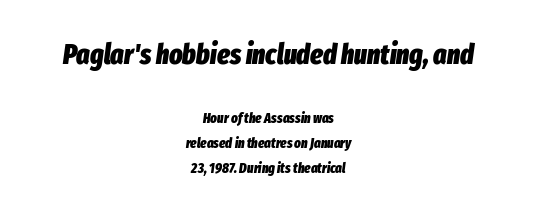
The image shows 28 px heavy, condensed type, italic (leaning right); set centered, line spacing 1.78x, normal letter spacing, not underlined; the first (top) block is 2.0x larger; low stroke contrast and a medium x-height.
